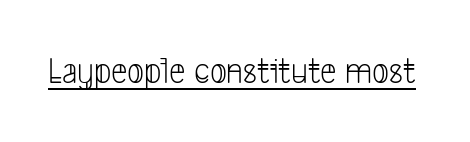
The image shows 37 px light, condensed sans-serif type; set normal letter spacing, underlined; low stroke contrast and a medium x-height.
